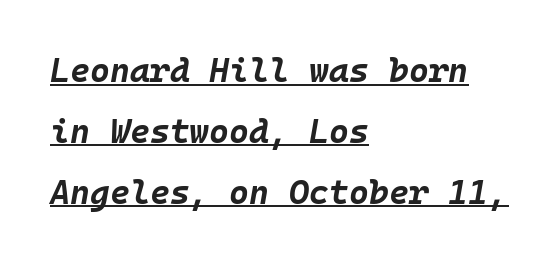
Q: Is the text bold? A: Yes.
Q: Is the text italic (slanted)? A: Yes, it leans right by about 10 degrees.
Q: Is the text underlined? A: Yes.
Q: How is the paragraph aligned? A: Left-aligned.
Q: Is the spacing between letters normal or unusually wide? A: Normal.
Q: Width (condensed, normal, or wide)? A: Normal.
Q: Stroke contrast? A: Low.
Q: x-height? A: Large.
Q: Monospaced? A: Yes.
